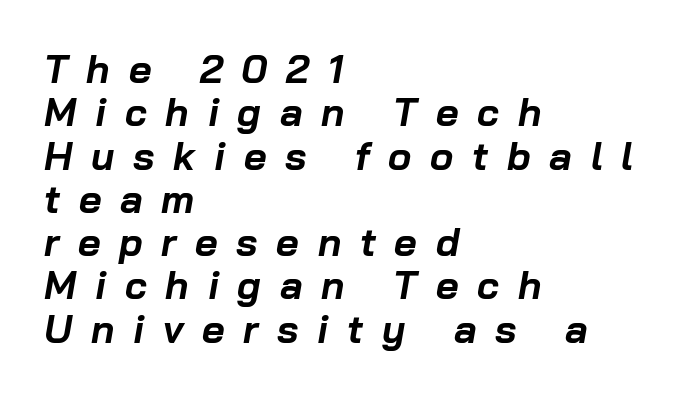
The image shows 39 px bold type, italic (leaning right); set left-aligned, tight line spacing (1.11x), unusually wide letter spacing (+0.48 em), not underlined; low stroke contrast and a medium x-height.
